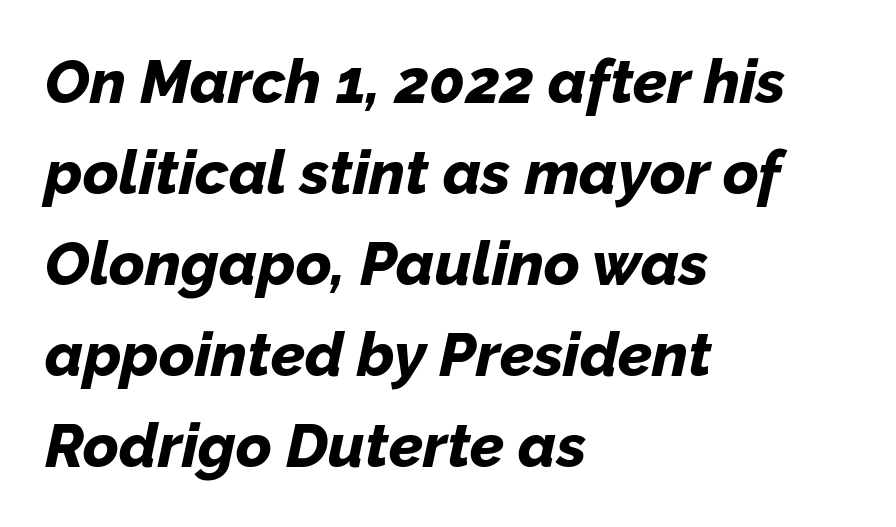
The image shows 61 px bold type, italic (leaning right); set left-aligned, normal line spacing (1.49x), normal letter spacing, not underlined; low stroke contrast and a medium x-height.
